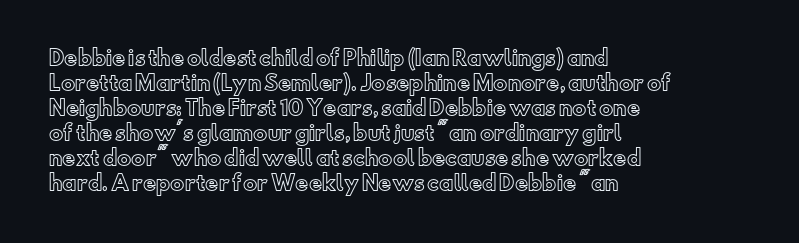
The image shows 20 px text type, upright; set left-aligned, normal line spacing (1.25x), normal letter spacing, not underlined.
